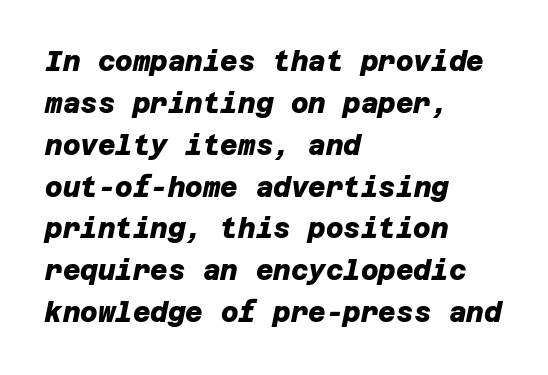
{"bold": "yes", "underline": "no", "align": "left", "line_spacing": "normal", "line_spacing_ratio": 1.55, "letter_spacing": "normal", "letter_spacing_em": 0.0, "glyph_px": 27}
